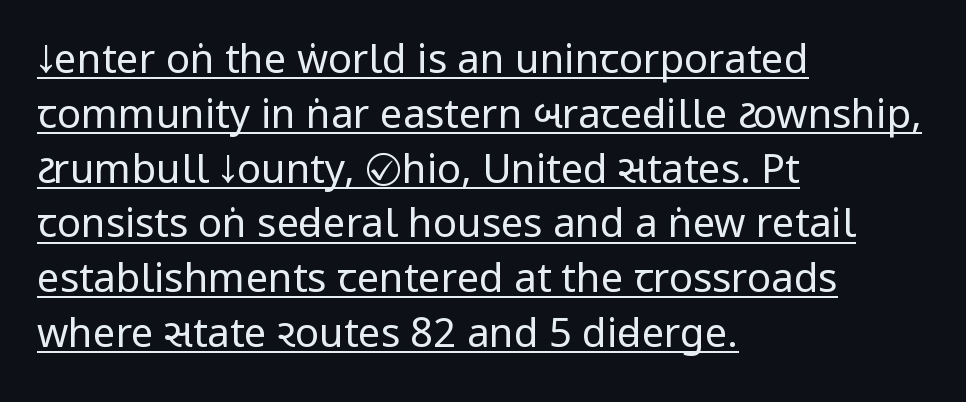
The image shows 40 px regular-weight, condensed sans-serif type, upright; set left-aligned, normal line spacing (1.37x), normal letter spacing, underlined; low stroke contrast and a large x-height.
